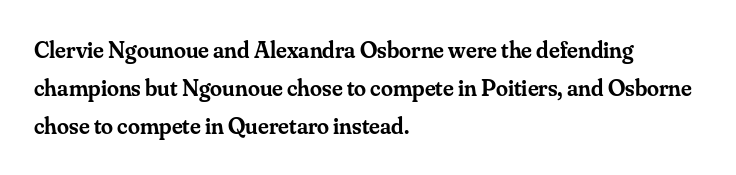
Type without underlining. The rendering keeps characters at their native spacing. It's the straight-up-and-down kind of type. Honestly, the row spacing looks completely unremarkable. One-word summary of the alignment: left. Semibold letterforms, between regular and bold.
